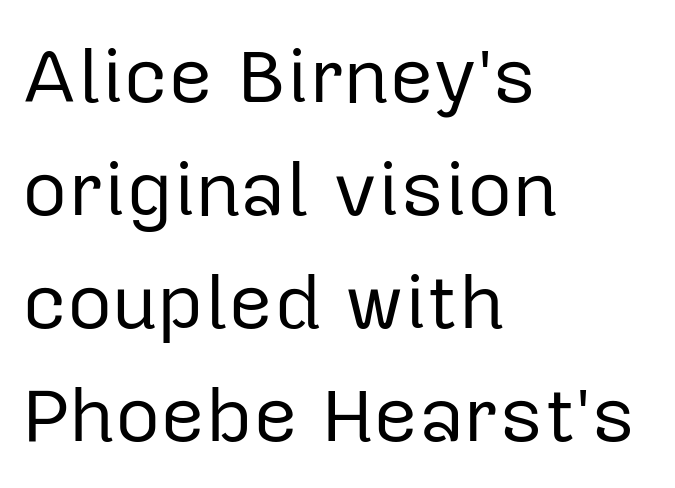
The rendering anchors every line to the left-hand side. Standard letterfit; no display-style spreading of the glyphs. If you drew a line through each stem, it would be perfectly vertical. Unlike a traditional serif, this face leaves its strokes unadorned. No word sits above an underline. Evenly set lines give the paragraph a standard silhouette.
